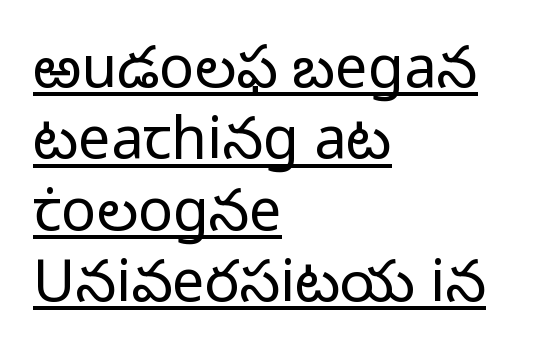
A rule runs beneath these lines of type. The passage shown is typed in a proportional face where columns would drift. The paragraph has a hard left edge and a soft right edge. The lettering holds an erect, upright posture throughout. Each word holds together tightly as a unit, with standard inter-letter gaps.
